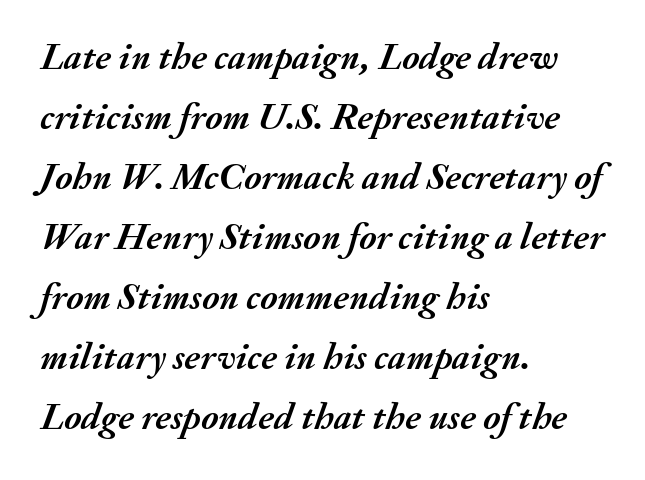
The image shows 38 px semibold type, italic (leaning right); set left-aligned, normal line spacing (1.58x), normal letter spacing, not underlined; medium stroke contrast and a small x-height.
